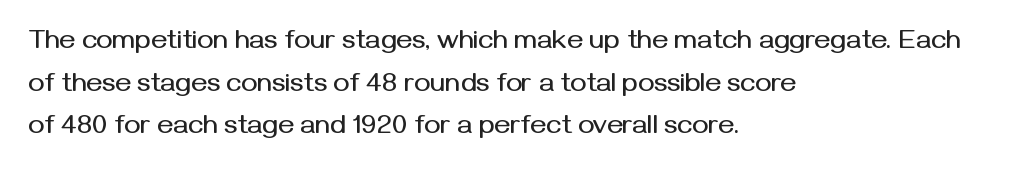
The image shows 27 px text type, upright; set left-aligned, normal line spacing (1.58x), normal letter spacing, not underlined.
